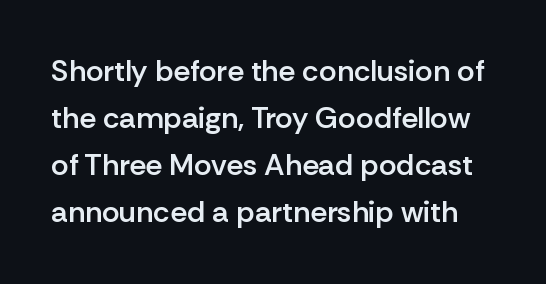
Just letters on the line, the space beneath them empty. In terms of leading, this rendering sits right in the middle. I'd call this a sans setting — the letters go barefoot. These lines were composed using upright roman letters. The letterforms sit shoulder to shoulder at normal distance.
